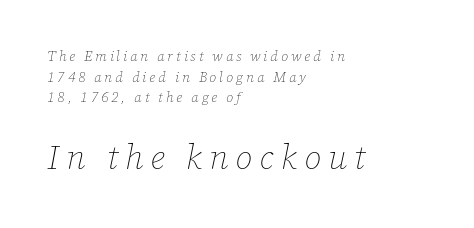
The image shows 34 px thin type, italic (leaning right); set left-aligned, normal line spacing (1.47x), unusually wide letter spacing (+0.21 em), not underlined; the second (bottom) block is 2.43x larger; low stroke contrast and a medium x-height.
